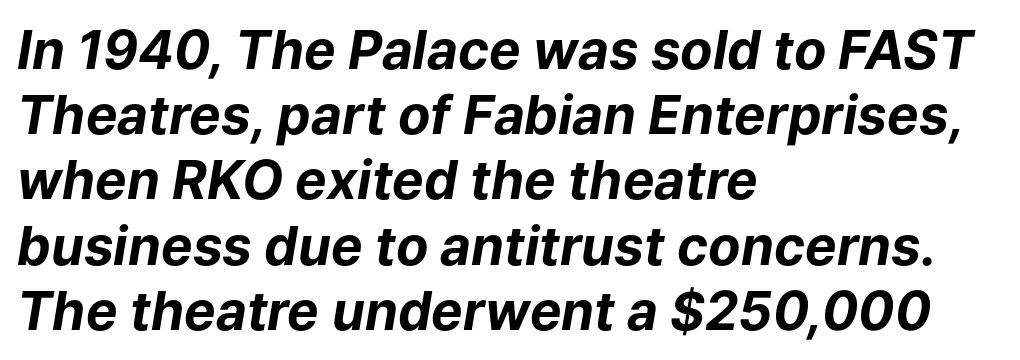
The image shows 53 px bold type, italic (leaning right); set left-aligned, line spacing 1.23x, normal letter spacing, not underlined; low stroke contrast and a medium x-height.
